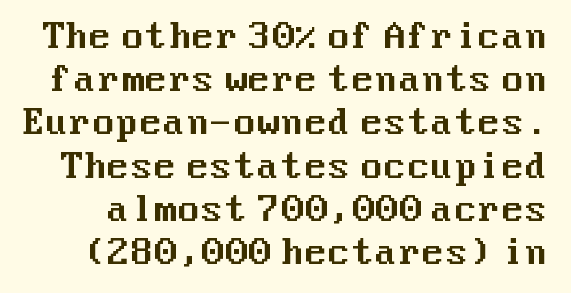
Q: Is the text italic (slanted)? A: No, it is upright.
Q: Is the typeface a serif or a sans-serif typeface? A: Sans-serif.
Q: Is the text underlined? A: No.
Q: Is the spacing between letters normal or unusually wide? A: Normal.
Q: Is the spacing between lines tight, normal or loose? A: Normal.
Q: Width (condensed, normal, or wide)? A: Normal.
Q: Stroke contrast? A: Medium.
Q: x-height? A: Medium.
